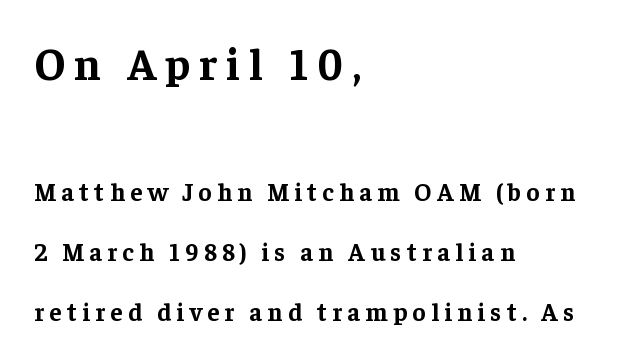
{"serif": "yes", "italic": "no", "bold": "yes", "weight": "bold", "width": "normal", "stroke_contrast": "low", "x_height": "medium", "monospaced": "no", "underline": "no", "align": "left", "line_spacing": "loose", "line_spacing_ratio": 2.39, "letter_spacing": "wide", "letter_spacing_em": 0.21, "larger_block": "first", "size_ratio": 1.76, "glyph_px": 44}
